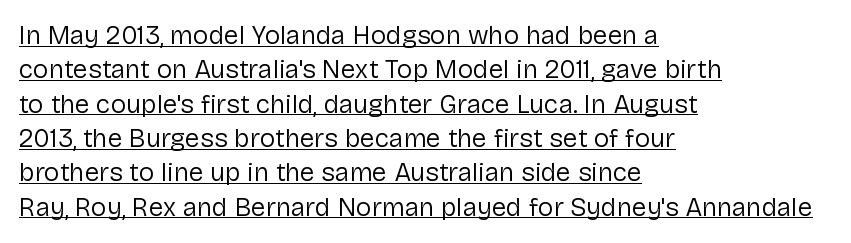
Q: Is the text bold? A: No.
Q: Is the text italic (slanted)? A: No, it is upright.
Q: Is the text underlined? A: Yes.
Q: How is the paragraph aligned? A: Left-aligned.
Q: Is the spacing between letters normal or unusually wide? A: Normal.
Q: Is the spacing between lines tight, normal or loose? A: Normal.
